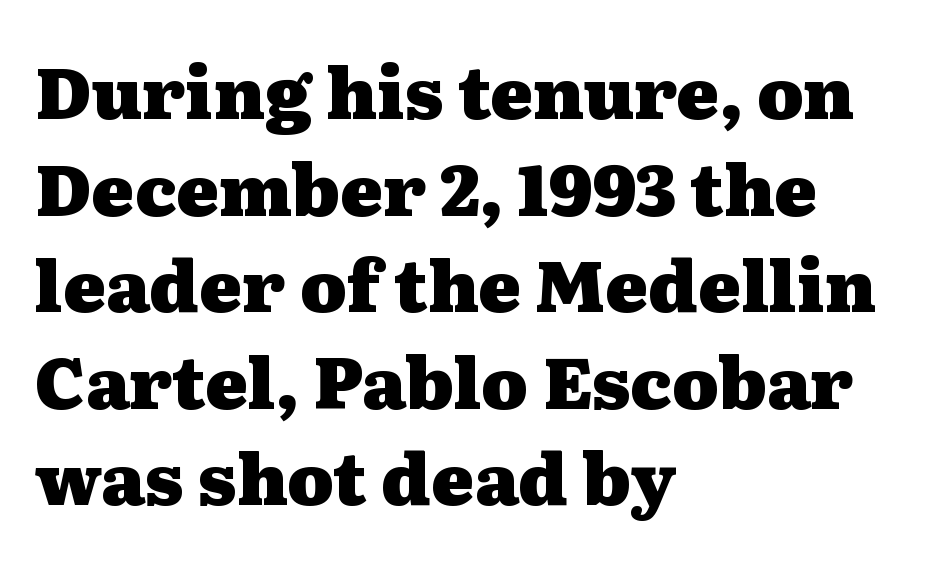
The image shows 71 px heavy, wide serif type, upright; set left-aligned, normal line spacing (1.36x), normal letter spacing, not underlined; medium stroke contrast and a medium x-height.
